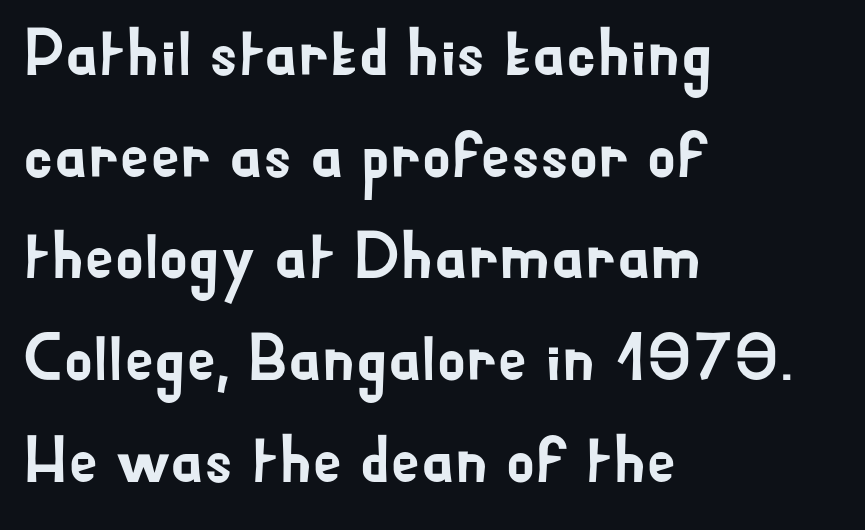
Layout note: lines flush left. Every stem runs plumb, perpendicular to the baseline. The passage shown has conventional tracking throughout. The strip under each line holds only bare page.
